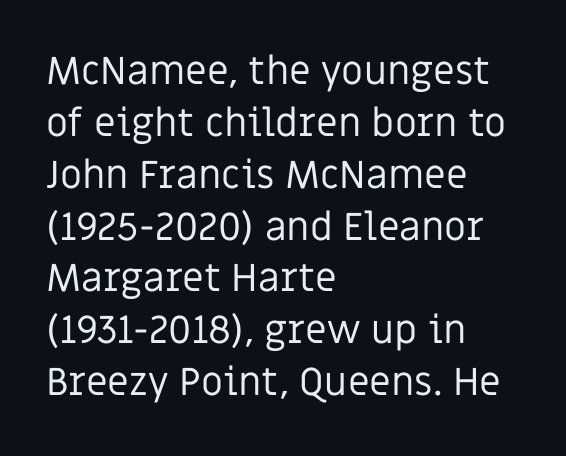
{"serif": "no", "italic": "no", "bold": "no", "weight": "regular", "width": "normal", "stroke_contrast": "low", "x_height": "large", "monospaced": "no", "underline": "no", "align": "left", "line_spacing": "normal", "line_spacing_ratio": 1.33, "letter_spacing": "normal", "letter_spacing_em": 0.0, "glyph_px": 39}
